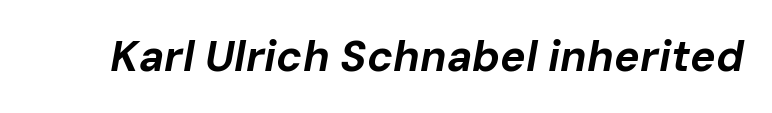
Q: Is the text bold? A: Yes.
Q: Is the text italic (slanted)? A: Yes, it leans right by about 10 degrees.
Q: Is the text underlined? A: No.
Q: Is the spacing between letters normal or unusually wide? A: Normal.
Q: Width (condensed, normal, or wide)? A: Normal.
Q: Stroke contrast? A: Low.
Q: x-height? A: Medium.
Q: Monospaced? A: No.
